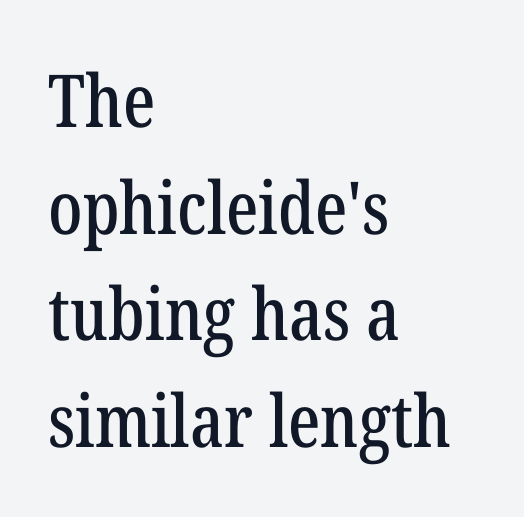
{"serif": "yes", "italic": "no", "width": "condensed", "stroke_contrast": "low", "x_height": "medium", "monospaced": "no", "underline": "no", "align": "left", "line_spacing": "normal", "line_spacing_ratio": 1.46, "letter_spacing": "normal", "letter_spacing_em": 0.0, "glyph_px": 73}
